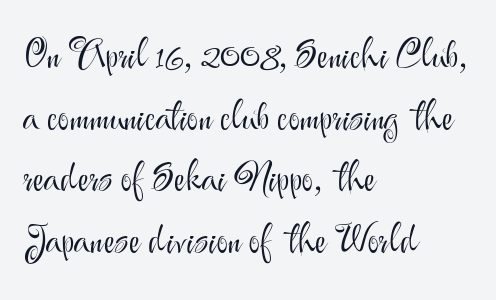
Q: Is the text bold? A: No.
Q: Is the typeface a serif or a sans-serif typeface? A: Sans-serif.
Q: Is the text underlined? A: No.
Q: How is the paragraph aligned? A: Left-aligned.
Q: Is the spacing between letters normal or unusually wide? A: Normal.
Q: Is the spacing between lines tight, normal or loose? A: Normal.
Q: Width (condensed, normal, or wide)? A: Normal.
Q: Stroke contrast? A: Medium.
Q: x-height? A: Small.
Q: Monospaced? A: No.
